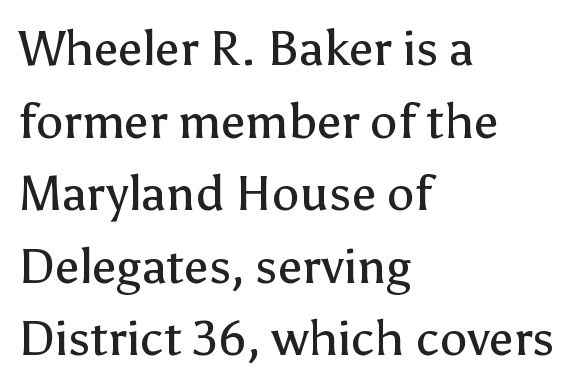
{"serif": "no", "italic": "no", "bold": "no", "weight": "regular", "width": "normal", "stroke_contrast": "low", "x_height": "medium", "monospaced": "no", "underline": "no", "align": "left", "line_spacing": "normal", "line_spacing_ratio": 1.48, "letter_spacing": "normal", "letter_spacing_em": 0.0, "glyph_px": 49}
